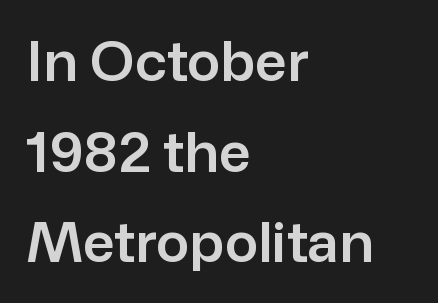
Evenly set lines give the paragraph a standard silhouette. Is the letter spacing exaggerated? No — it looks like the ordinary default. Anything drawn beneath the words? Only blank space. If you drew a line through each stem, it would be perfectly vertical. The lines are quadded left.
